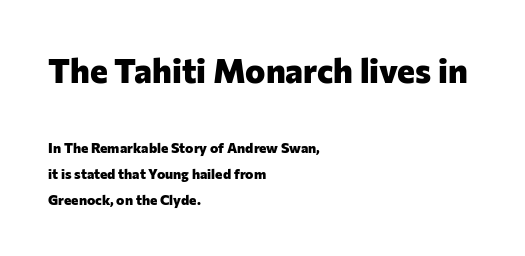
The image shows 34 px heavy sans-serif type, upright; set left-aligned, line spacing 1.85x, normal letter spacing, not underlined; the first (top) block is 2.43x larger; low stroke contrast and a medium x-height.
